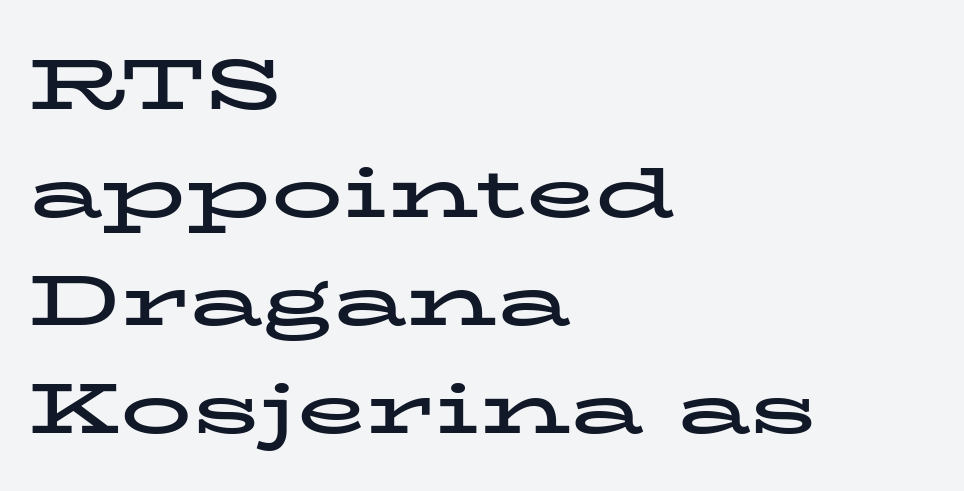
{"serif": "yes", "italic": "no", "bold": "yes", "weight": "bold", "width": "wide", "stroke_contrast": "low", "x_height": "medium", "monospaced": "no", "underline": "no", "align": "left", "line_spacing": "normal", "line_spacing_ratio": 1.52, "letter_spacing": "normal", "letter_spacing_em": 0.0, "glyph_px": 71}
